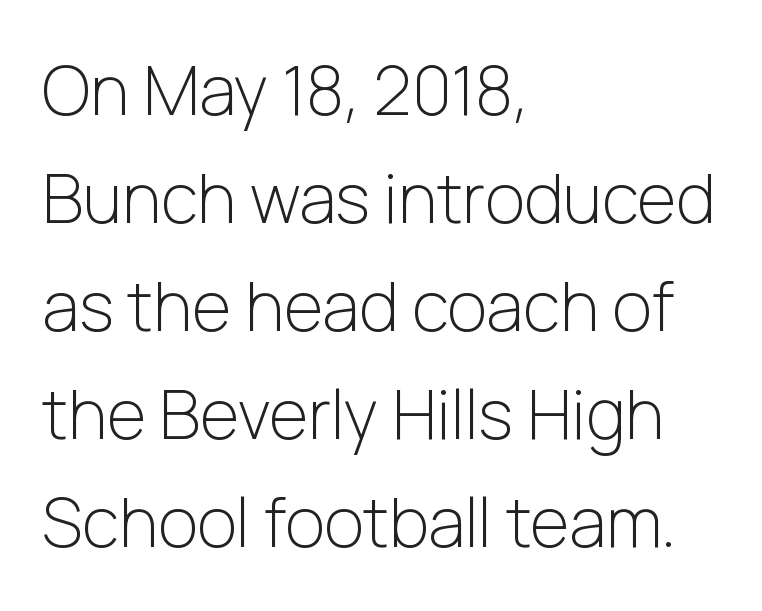
{"serif": "no", "italic": "no", "bold": "no", "weight": "light", "width": "normal", "stroke_contrast": "low", "x_height": "medium", "monospaced": "no", "underline": "no", "align": "left", "line_spacing": "normal", "line_spacing_ratio": 1.59, "letter_spacing": "normal", "letter_spacing_em": 0.0, "glyph_px": 68}
